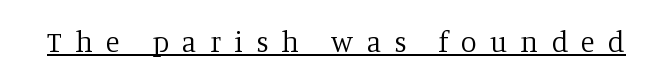
{"serif": "yes", "italic": "no", "bold": "no", "weight": "regular", "width": "normal", "stroke_contrast": "low", "x_height": "large", "monospaced": "no", "underline": "yes", "letter_spacing": "wide", "letter_spacing_em": 0.45, "glyph_px": 29}
